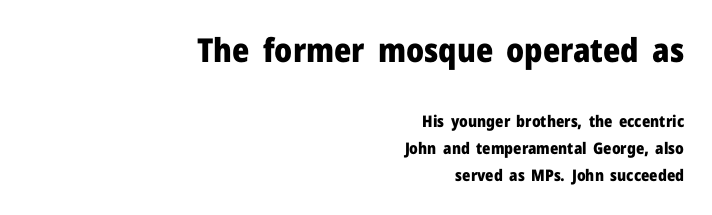
{"serif": "no", "italic": "no", "bold": "yes", "weight": "heavy", "width": "normal", "stroke_contrast": "low", "x_height": "medium", "monospaced": "no", "underline": "no", "align": "right", "line_spacing": "normal", "line_spacing_ratio": 1.69, "letter_spacing": "normal", "letter_spacing_em": 0.0, "larger_block": "first", "size_ratio": 2.06, "glyph_px": 33}
